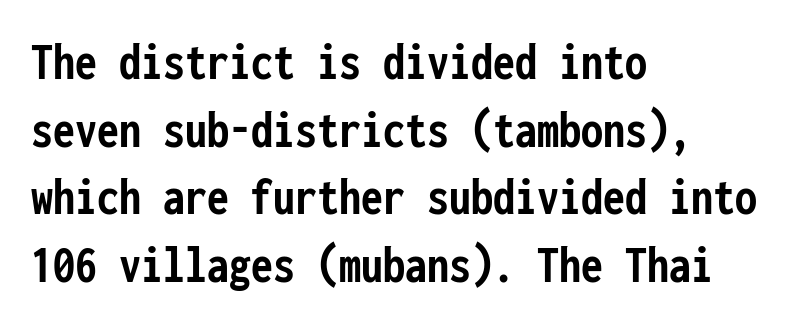
Q: Is the text bold? A: Yes.
Q: Is the text italic (slanted)? A: No, it is upright.
Q: Is the typeface a serif or a sans-serif typeface? A: Sans-serif.
Q: Is the text underlined? A: No.
Q: How is the paragraph aligned? A: Left-aligned.
Q: Is the spacing between letters normal or unusually wide? A: Normal.
Q: Width (condensed, normal, or wide)? A: Condensed.
Q: Stroke contrast? A: Low.
Q: x-height? A: Medium.
Q: Monospaced? A: Yes.
